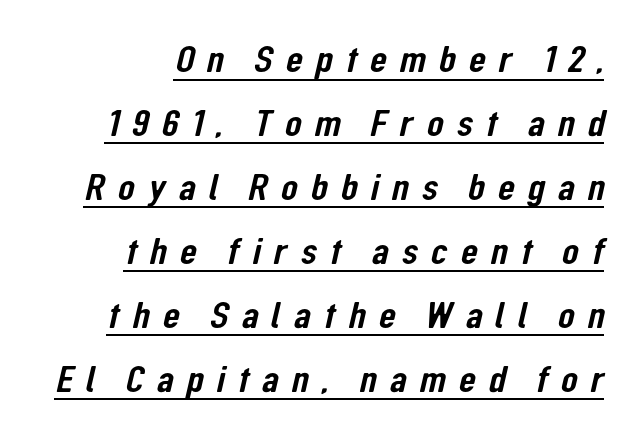
The rendered words wear a rule along their underside. The face used here is a sans, in the tradition of grotesques and geometrics. Rows of type keep a routine distance in the vertical direction. The letters advance in unequal steps, a hallmark of proportional type. Loose tracking; the words dissolve into strings of separated letters.
